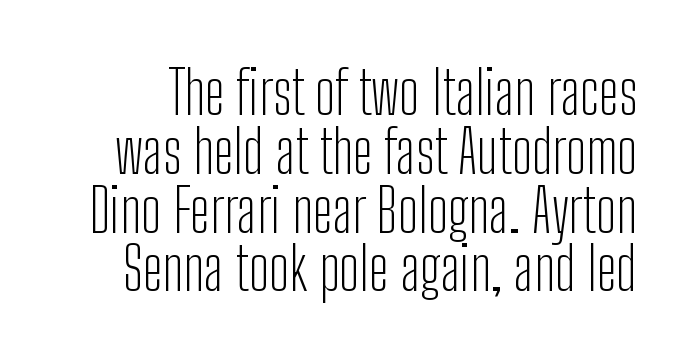
Interline gaps are noticeably narrow in this sample. Quick note: not italic, upright. The specimen omits any rule beneath the text block's lines. This is not heavy type; no bold has been used. The passage shown has conventional tracking throughout.
